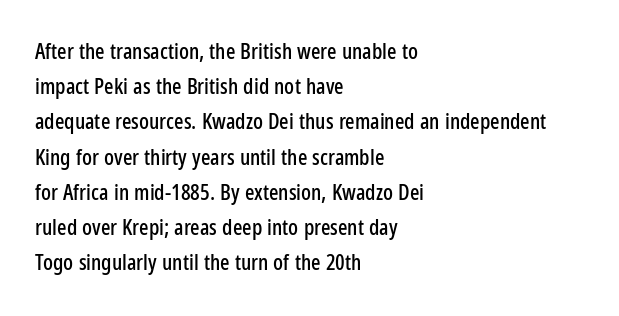
The face used here is rendered with its standard letterfit. A bare baseline throughout the passage. The compositor pushed each line to the left boundary. Regarding leading, the lines here are spaced in the standard way.
